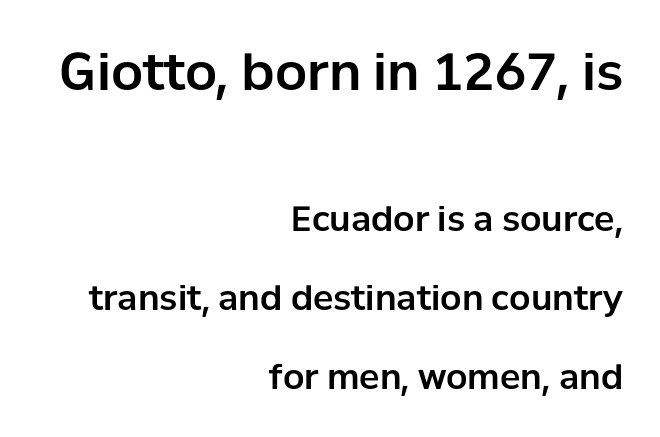
Q: Is the text italic (slanted)? A: No, it is upright.
Q: Is the typeface a serif or a sans-serif typeface? A: Sans-serif.
Q: Is the text underlined? A: No.
Q: How is the paragraph aligned? A: Right-aligned.
Q: Is the spacing between letters normal or unusually wide? A: Normal.
Q: Is the spacing between lines tight, normal or loose? A: Loose.
Q: Which block of text is set in a larger size, the first (top) or the second (bottom)? A: The first (top) one.
Q: Width (condensed, normal, or wide)? A: Normal.
Q: Stroke contrast? A: Low.
Q: x-height? A: Medium.
Q: Monospaced? A: No.
